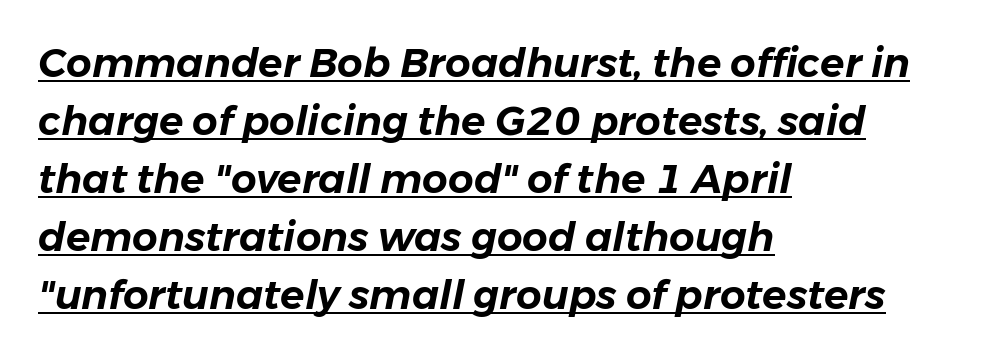
The image shows 40 px text type, italic (leaning right); set left-aligned, normal line spacing (1.45x), normal letter spacing, underlined; low stroke contrast and a medium x-height.
